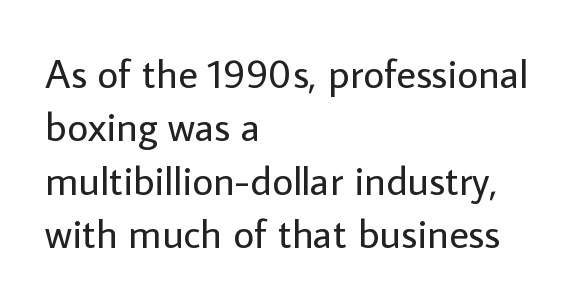
The image shows 41 px regular-weight sans-serif type, upright; set left-aligned, normal line spacing (1.3x), normal letter spacing, not underlined; low stroke contrast and a medium x-height.
